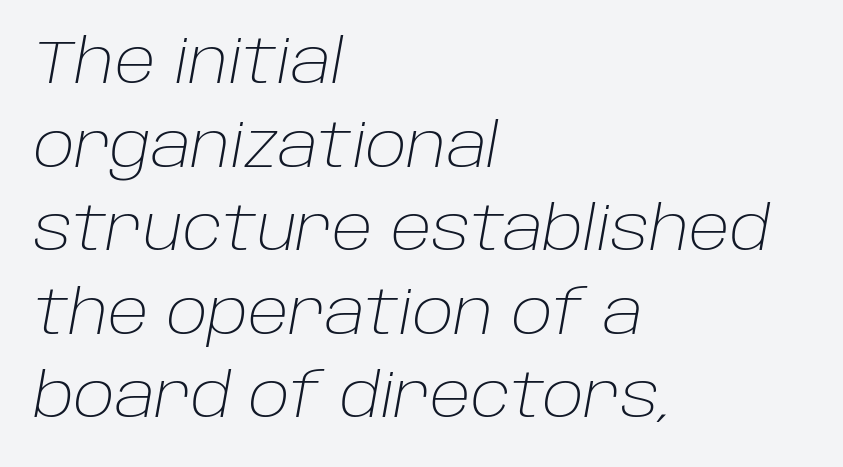
The image shows 61 px light type, italic (leaning right); set left-aligned, normal line spacing (1.37x), normal letter spacing, not underlined; low stroke contrast and a large x-height.
